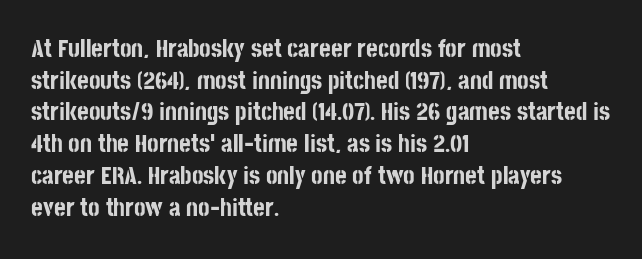
Q: Is the text bold? A: Yes.
Q: Is the text italic (slanted)? A: No, it is upright.
Q: Is the text underlined? A: No.
Q: How is the paragraph aligned? A: Left-aligned.
Q: Is the spacing between letters normal or unusually wide? A: Normal.
Q: Is the spacing between lines tight, normal or loose? A: Normal.
